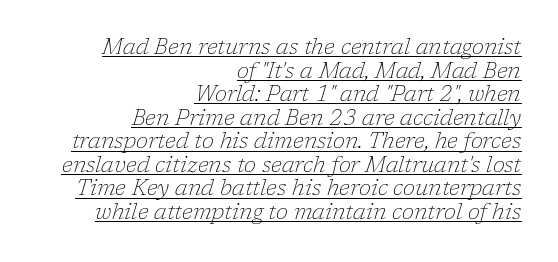
The sample's only ornament is a line tracing under the words. Characters follow at the spacing the type designer built in. Weight: regular or lighter. Horizontally, the lines are justified to the trailing edge only. Successive baselines arrive quickly, one right under another. Observe the lean: these are italic letterforms.
